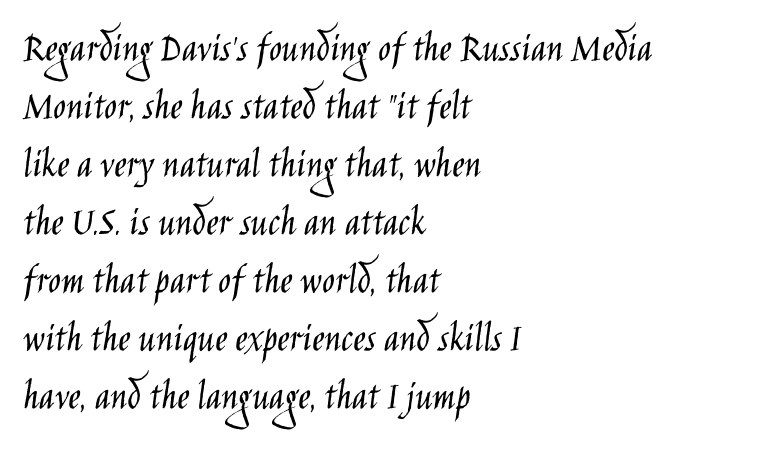
{"serif": "no", "bold": "no", "weight": "light", "width": "condensed", "stroke_contrast": "low", "x_height": "large", "monospaced": "no", "underline": "no", "align": "left", "line_spacing": "normal", "line_spacing_ratio": 1.38, "letter_spacing": "normal", "letter_spacing_em": 0.0, "glyph_px": 42}
